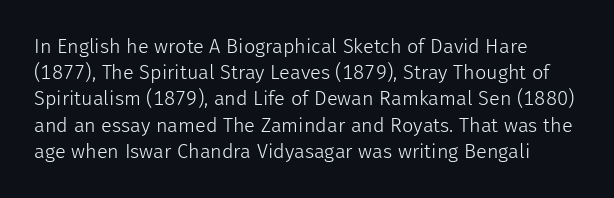
The image shows 20 px text type, upright; set normal line spacing (1.31x), normal letter spacing, not underlined.
